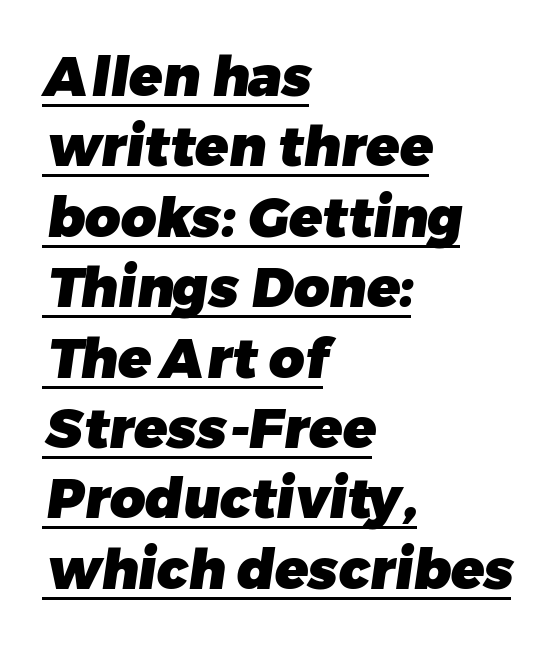
The image shows 55 px heavy sans-serif type; set left-aligned, normal line spacing (1.28x), normal letter spacing, underlined; low stroke contrast and a medium x-height.
